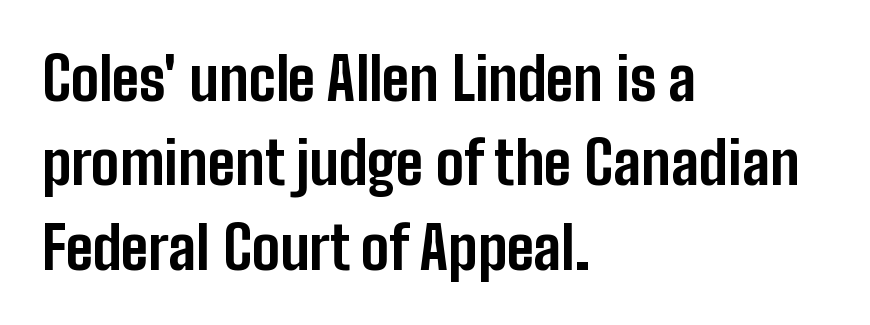
{"serif": "no", "italic": "no", "bold": "yes", "weight": "bold", "width": "condensed", "stroke_contrast": "low", "x_height": "medium", "monospaced": "no", "underline": "no", "align": "left", "line_spacing": "normal", "line_spacing_ratio": 1.43, "letter_spacing": "normal", "letter_spacing_em": 0.0, "glyph_px": 59}
